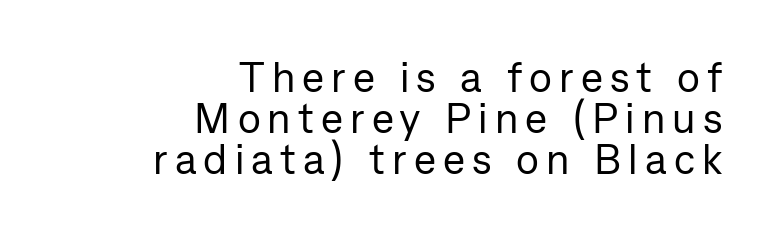
Q: Is the text bold? A: No.
Q: Is the text italic (slanted)? A: No, it is upright.
Q: Is the typeface a serif or a sans-serif typeface? A: Sans-serif.
Q: Is the text underlined? A: No.
Q: How is the paragraph aligned? A: Right-aligned.
Q: Is the spacing between lines tight, normal or loose? A: Tight.
Q: Width (condensed, normal, or wide)? A: Normal.
Q: Stroke contrast? A: Low.
Q: x-height? A: Medium.
Q: Monospaced? A: No.
